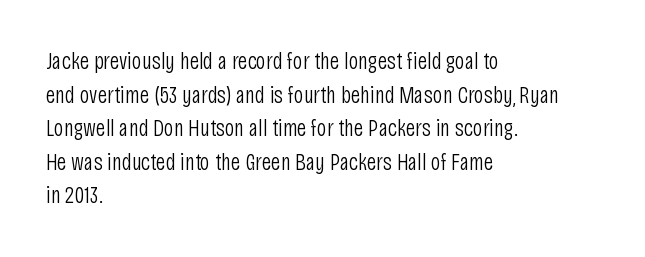
The image shows 24 px text type, upright; set left-aligned, normal line spacing (1.4x), normal letter spacing, not underlined.
